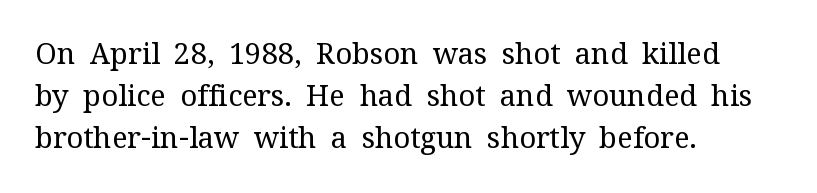
{"serif": "yes", "italic": "no", "bold": "no", "weight": "regular", "width": "normal", "stroke_contrast": "medium", "x_height": "medium", "monospaced": "no", "underline": "no", "align": "left", "line_spacing": "normal", "line_spacing_ratio": 1.45, "letter_spacing": "normal", "letter_spacing_em": 0.0, "glyph_px": 29}
